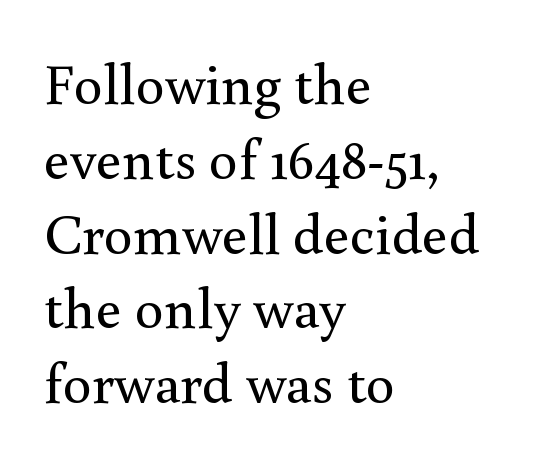
Classification — serif. No italicization has been applied; the sample stays upright. Every row of glyphs begins at an identical x-position on the left. Type without underlining.
